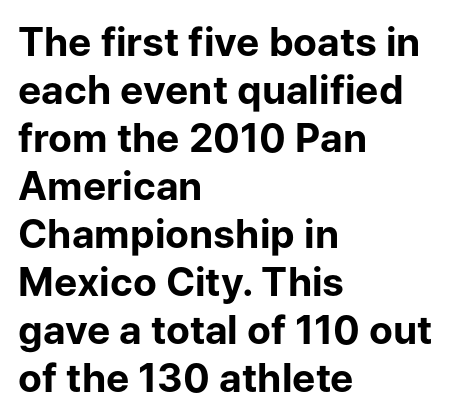
Has an underline been added? It has not. This sample has the flowing, uneven cadence of proportional lettering. Designer's note — italics off, roman on. Students, this is bold: see how much ink each stroke carries. Look at the bottom of the vertical strokes: they stop flat, with no serifs. The compositor pushed each line to the left boundary.
